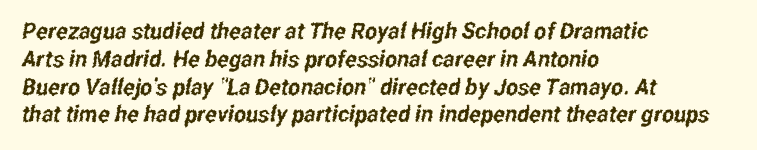
Q: Is the text underlined? A: No.
Q: How is the paragraph aligned? A: Left-aligned.
Q: Is the spacing between letters normal or unusually wide? A: Normal.
